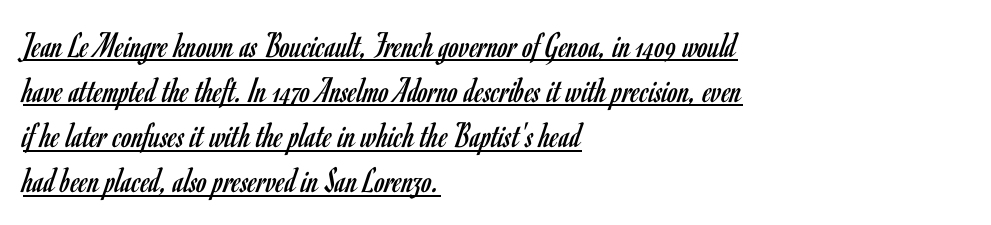
The image shows 37 px regular-weight, condensed sans-serif type; set left-aligned, line spacing 1.22x, normal letter spacing, underlined; low stroke contrast and a small x-height.
